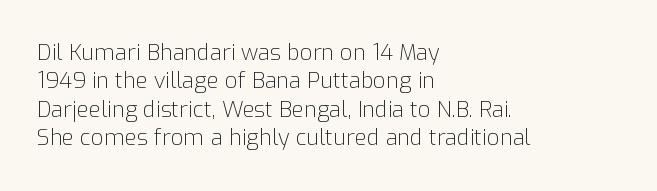
{"italic": "no", "bold": "no", "underline": "no", "align": "left", "line_spacing": "normal", "line_spacing_ratio": 1.29, "letter_spacing": "normal", "letter_spacing_em": 0.0, "glyph_px": 22}
